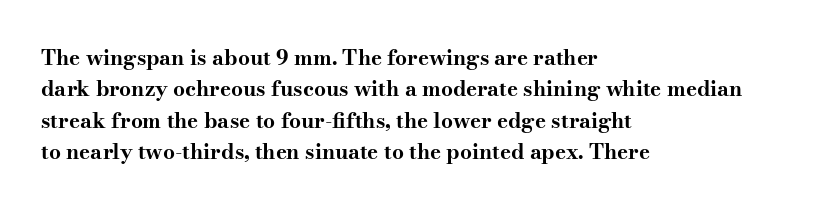
Q: Is the text bold? A: Yes.
Q: Is the text italic (slanted)? A: No, it is upright.
Q: Is the text underlined? A: No.
Q: How is the paragraph aligned? A: Left-aligned.
Q: Is the spacing between letters normal or unusually wide? A: Normal.
Q: Is the spacing between lines tight, normal or loose? A: Normal.
